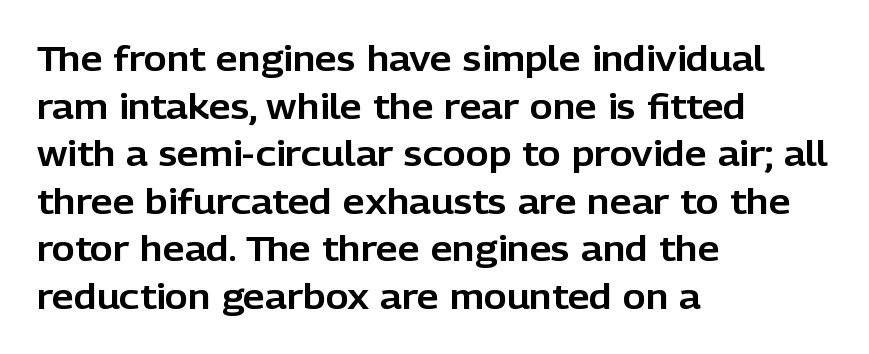
The image shows 35 px sans-serif type, upright; set left-aligned, normal line spacing (1.36x), normal letter spacing, not underlined; low stroke contrast and a medium x-height.
